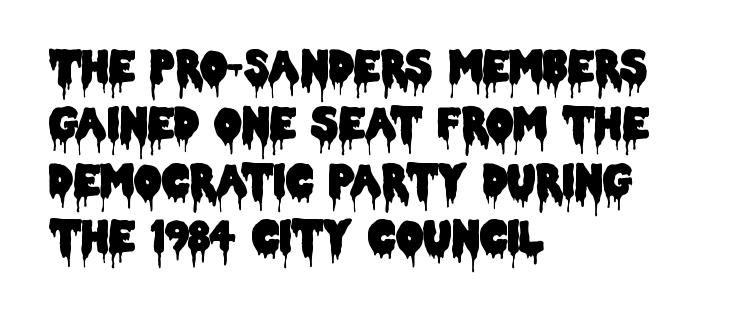
If you measured baseline to baseline, you'd find a middling distance. Characters remain perfectly vertical along every line. The paragraph has a hard left edge and a soft right edge. The specimen omits any rule beneath the text block's lines.
